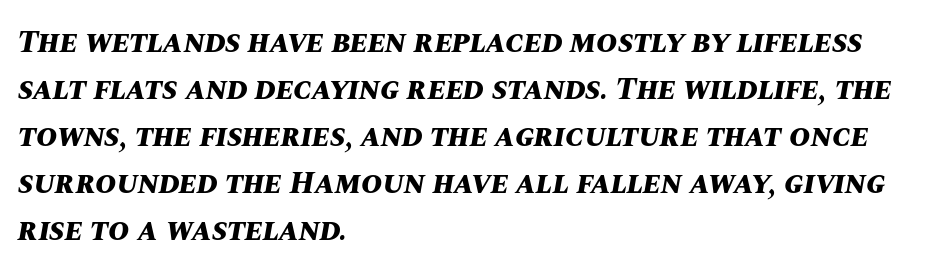
Q: Is the text bold? A: Yes.
Q: Is the text italic (slanted)? A: Yes, it leans right by about 10 degrees.
Q: Is the text underlined? A: No.
Q: How is the paragraph aligned? A: Left-aligned.
Q: Is the spacing between letters normal or unusually wide? A: Normal.
Q: Is the spacing between lines tight, normal or loose? A: Normal.
Q: Width (condensed, normal, or wide)? A: Normal.
Q: Stroke contrast? A: Medium.
Q: x-height? A: Large.
Q: Monospaced? A: No.
